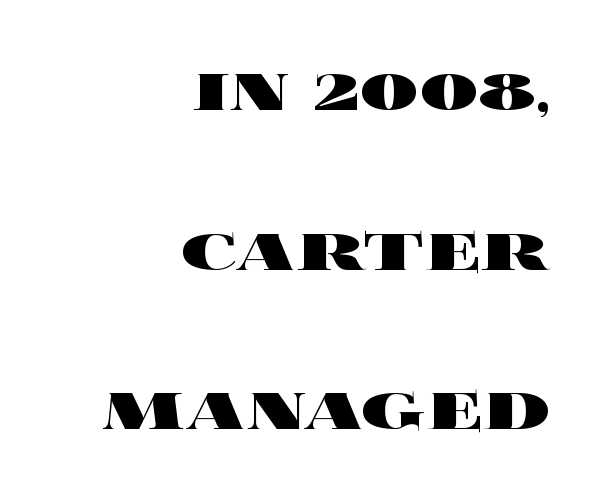
Q: Is the text bold? A: Yes.
Q: Is the text italic (slanted)? A: No, it is upright.
Q: Is the text underlined? A: No.
Q: How is the paragraph aligned? A: Right-aligned.
Q: Is the spacing between letters normal or unusually wide? A: Normal.
Q: Is the spacing between lines tight, normal or loose? A: Loose.
Q: Width (condensed, normal, or wide)? A: Wide.
Q: x-height? A: Large.
Q: Monospaced? A: No.
